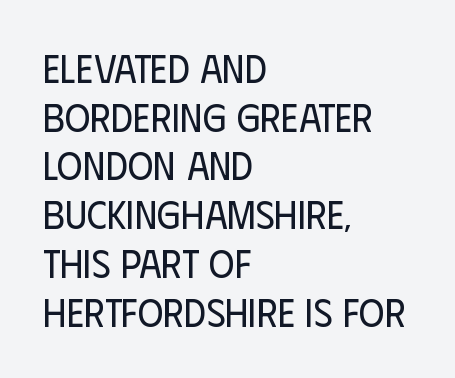
This is not heavy type; no bold has been used. Upright lettering throughout. Observe the ordinary spacing: letters are neighbours, not strangers. Baseline-to-baseline distance is the conventional proportion of letter height. The letters advance in unequal steps, a hallmark of proportional type.
